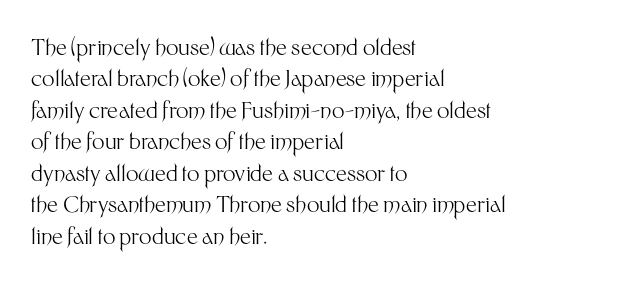
The image shows 22 px text type, upright; set left-aligned, normal line spacing (1.43x), normal letter spacing, not underlined.
